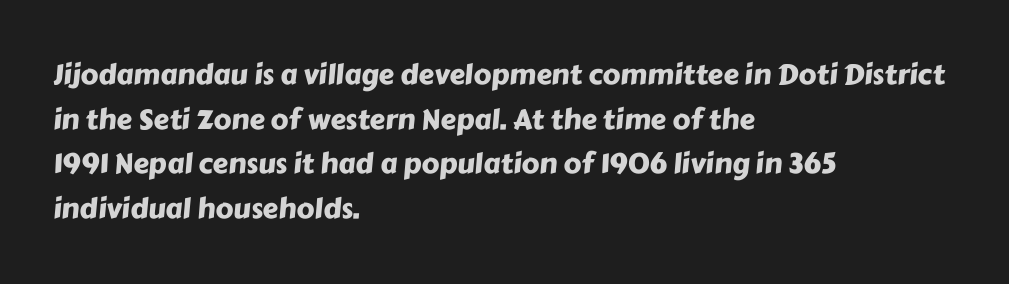
{"serif": "no", "width": "normal", "stroke_contrast": "low", "x_height": "medium", "monospaced": "no", "underline": "no", "align": "left", "line_spacing": "normal", "line_spacing_ratio": 1.59, "letter_spacing": "normal", "letter_spacing_em": 0.0, "glyph_px": 28}
